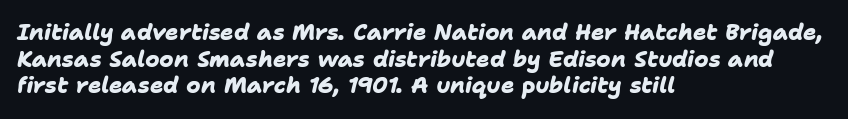
The letterforms sit shoulder to shoulder at normal distance. Bare-footed words on every line. The letters are bold, with thick, heavy strokes. Horizontal alignment here is leftward, the default for most running prose.
